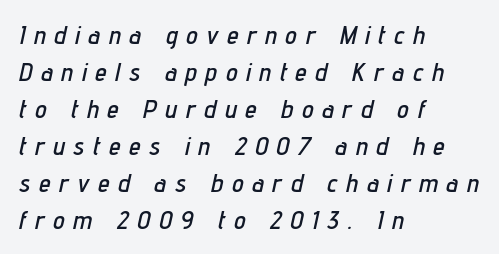
The image shows 26 px text type, italic (leaning right); set left-aligned, normal line spacing (1.42x), unusually wide letter spacing (+0.34 em), not underlined.
